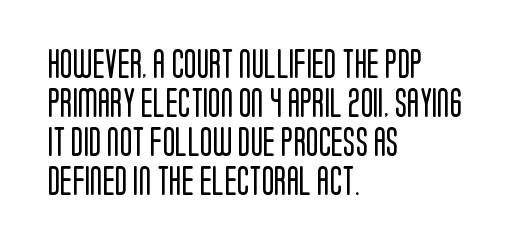
Q: Is the text bold? A: No.
Q: Is the text italic (slanted)? A: No, it is upright.
Q: Is the typeface a serif or a sans-serif typeface? A: Sans-serif.
Q: Is the text underlined? A: No.
Q: How is the paragraph aligned? A: Left-aligned.
Q: Is the spacing between letters normal or unusually wide? A: Normal.
Q: Is the spacing between lines tight, normal or loose? A: Normal.
Q: Width (condensed, normal, or wide)? A: Condensed.
Q: Stroke contrast? A: Low.
Q: x-height? A: Large.
Q: Monospaced? A: No.
